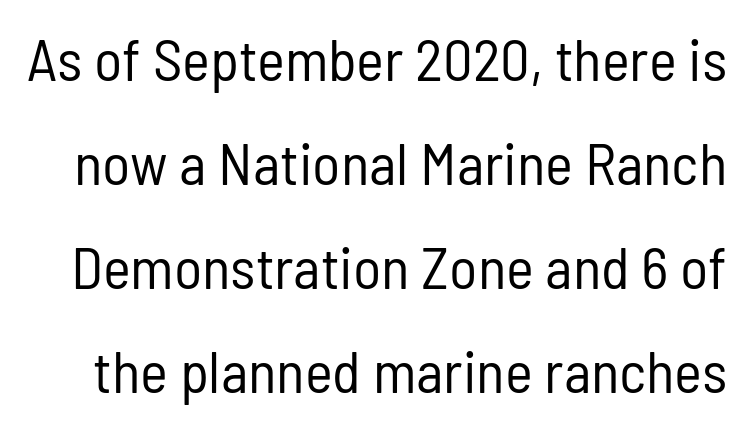
Q: Is the text bold? A: No.
Q: Is the text italic (slanted)? A: No, it is upright.
Q: Is the typeface a serif or a sans-serif typeface? A: Sans-serif.
Q: Is the text underlined? A: No.
Q: Is the spacing between letters normal or unusually wide? A: Normal.
Q: Width (condensed, normal, or wide)? A: Condensed.
Q: Stroke contrast? A: Low.
Q: x-height? A: Medium.
Q: Monospaced? A: No.
